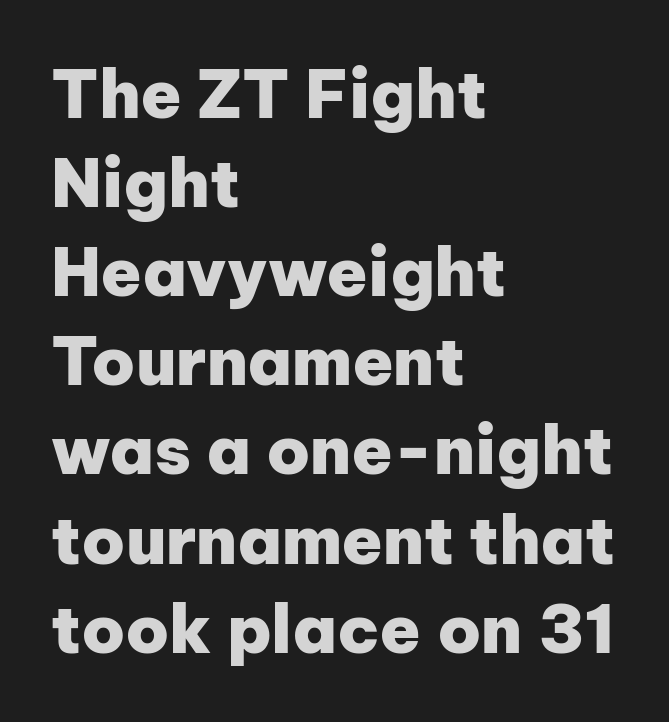
The image shows 67 px heavy sans-serif type, upright; set left-aligned, normal line spacing (1.33x), normal letter spacing, not underlined; low stroke contrast and a medium x-height.
